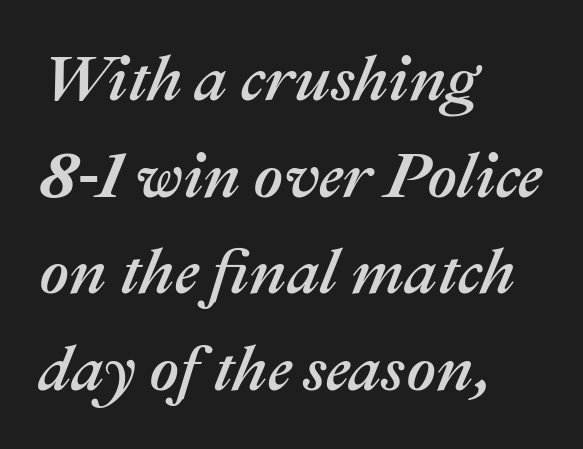
The image shows 64 px text type, italic (leaning right); set left-aligned, normal line spacing (1.51x), normal letter spacing, not underlined; medium stroke contrast and a medium x-height.
